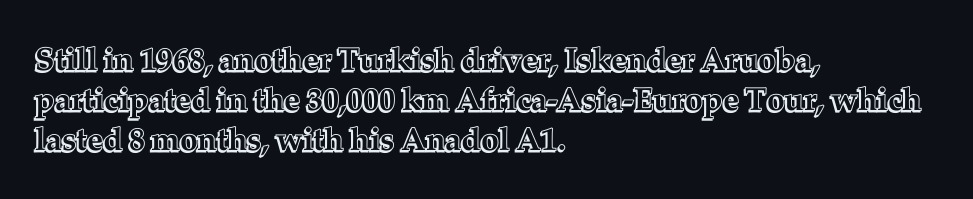
Q: Is the text italic (slanted)? A: No, it is upright.
Q: Is the text underlined? A: No.
Q: How is the paragraph aligned? A: Left-aligned.
Q: Is the spacing between letters normal or unusually wide? A: Normal.
Q: Is the spacing between lines tight, normal or loose? A: Normal.
Q: Width (condensed, normal, or wide)? A: Normal.
Q: x-height? A: Medium.
Q: Monospaced? A: No.
